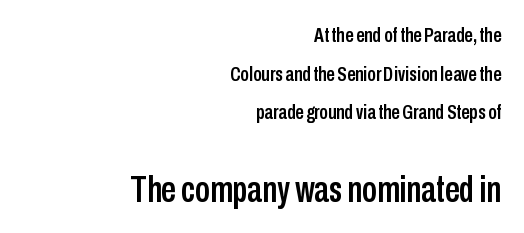
The image shows 37 px condensed sans-serif type, upright; set right-aligned, line spacing 1.84x, normal letter spacing, not underlined; the second (bottom) block is 1.76x larger; low stroke contrast and a medium x-height.
